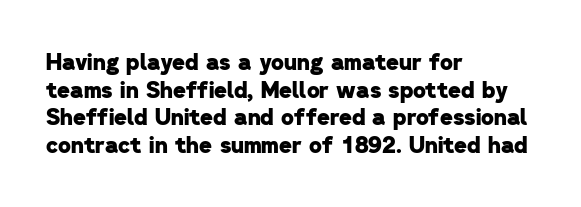
The image shows 22 px bold type; set left-aligned, normal line spacing (1.26x), normal letter spacing, not underlined.
